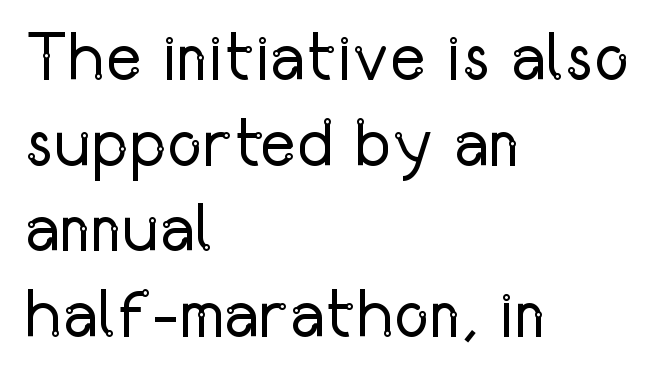
The image shows 68 px regular-weight, condensed sans-serif type, upright; set left-aligned, normal line spacing (1.26x), normal letter spacing, not underlined; low stroke contrast and a medium x-height.
